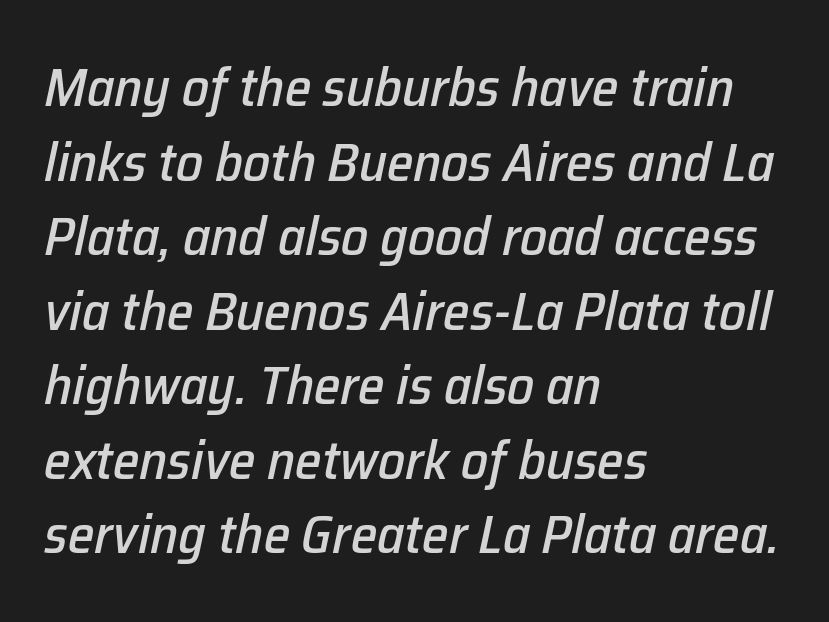
Q: Is the text italic (slanted)? A: Yes, it leans right by about 12 degrees.
Q: Is the text underlined? A: No.
Q: How is the paragraph aligned? A: Left-aligned.
Q: Is the spacing between letters normal or unusually wide? A: Normal.
Q: Is the spacing between lines tight, normal or loose? A: Normal.
Q: Width (condensed, normal, or wide)? A: Normal.
Q: Stroke contrast? A: Low.
Q: x-height? A: Medium.
Q: Monospaced? A: No.
